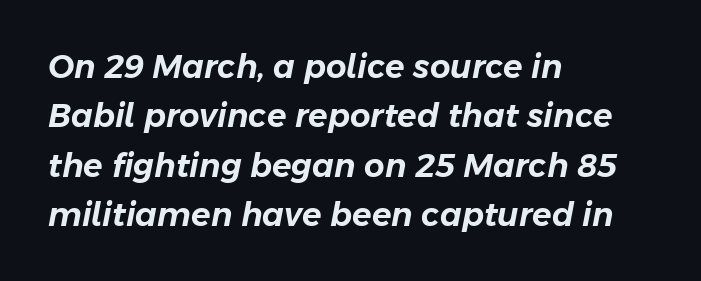
The image shows 32 px text type, italic (leaning right); set left-aligned, normal line spacing (1.54x), normal letter spacing, not underlined; low stroke contrast and a medium x-height.
